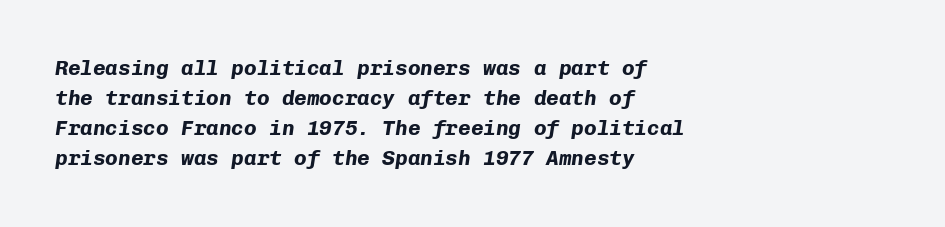
{"italic": "yes", "lean": "right", "slant_degrees": 8, "bold": "yes", "underline": "no", "align": "left", "line_spacing": "normal", "line_spacing_ratio": 1.43, "letter_spacing": "normal", "letter_spacing_em": 0.0, "glyph_px": 21}
